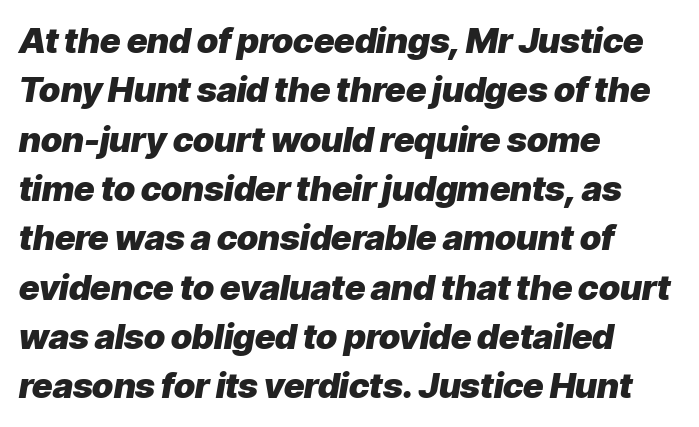
As a designer I'd log this as weight 700, bold. It's the slanting kind of type. The line texture is even and compact thanks to regular tracking. Horizontal bands of white between lines are of average thickness. Has an underline been added? It has not.
